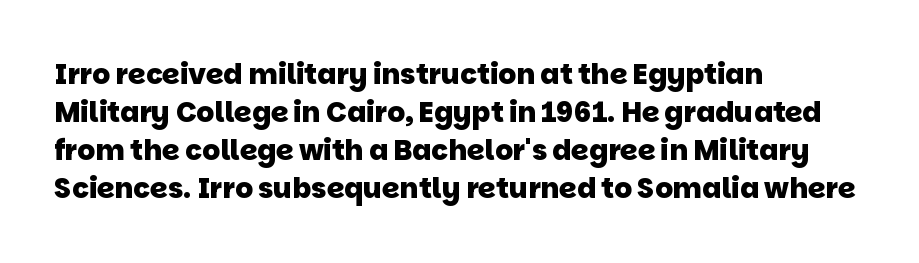
Q: Is the text bold? A: Yes.
Q: Is the typeface a serif or a sans-serif typeface? A: Sans-serif.
Q: Is the text underlined? A: No.
Q: How is the paragraph aligned? A: Left-aligned.
Q: Is the spacing between letters normal or unusually wide? A: Normal.
Q: Is the spacing between lines tight, normal or loose? A: Normal.
Q: Width (condensed, normal, or wide)? A: Normal.
Q: Stroke contrast? A: Low.
Q: x-height? A: Large.
Q: Monospaced? A: No.
